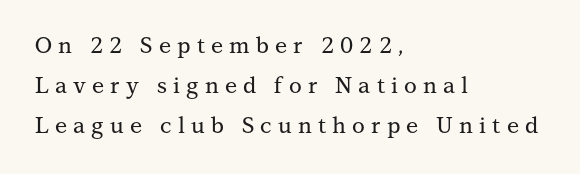
Q: Is the text italic (slanted)? A: No, it is upright.
Q: Is the text underlined? A: No.
Q: How is the paragraph aligned? A: Left-aligned.
Q: Is the spacing between letters normal or unusually wide? A: Unusually wide.
